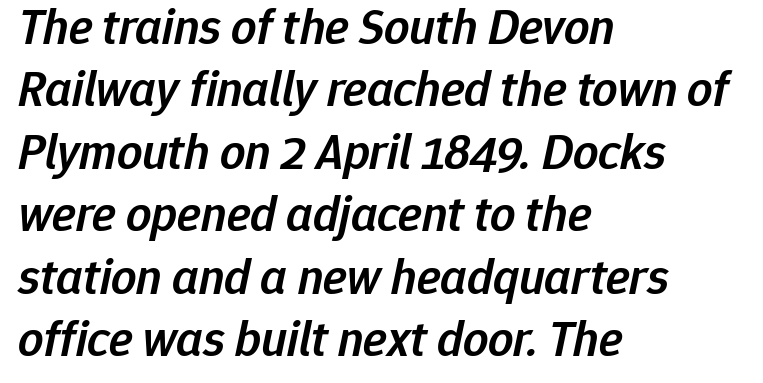
{"italic": "yes", "lean": "right", "slant_degrees": 12, "bold": "semi", "weight": "semibold", "width": "normal", "stroke_contrast": "low", "x_height": "medium", "monospaced": "no", "underline": "no", "align": "left", "line_spacing": "normal", "line_spacing_ratio": 1.25, "letter_spacing": "normal", "letter_spacing_em": 0.0, "glyph_px": 50}
